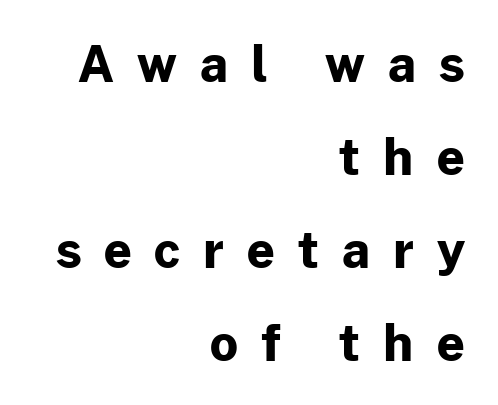
The line texture is sparse and dotted thanks to wide tracking. Teacher's note: observe the even right margin — that is flush-right alignment. Thick stems and heavy bowls — unmistakably bold. The string is rendered with underlining switched off. You could not count columns in this text — the font is proportionally spaced. The rendering uses a large line-height, opening up the rows.
